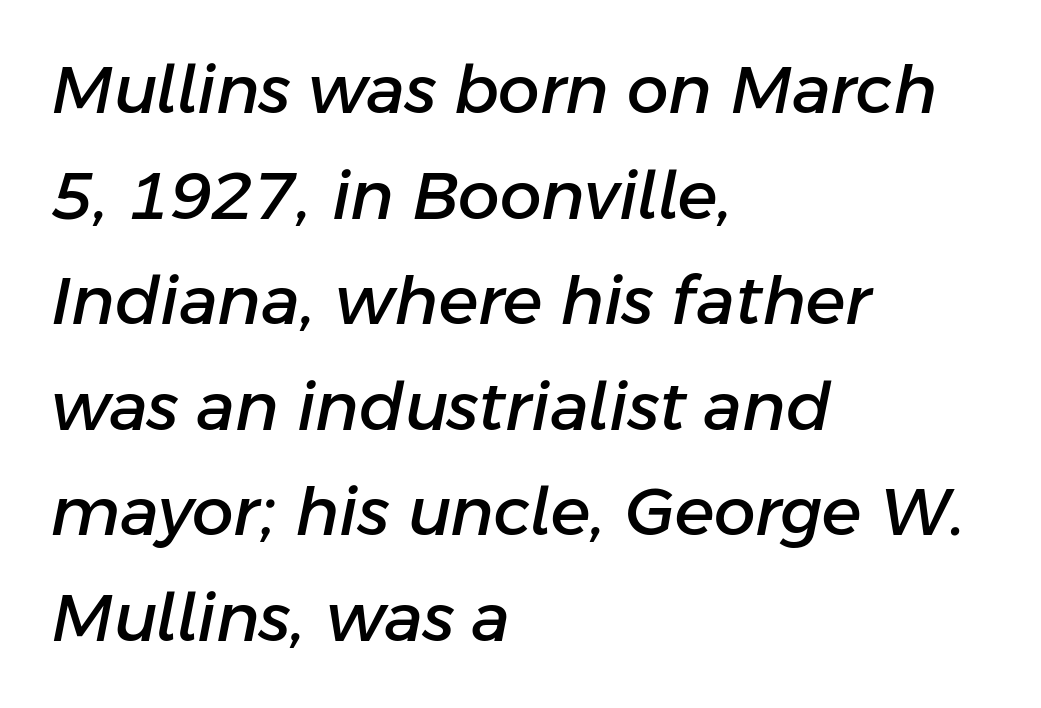
Q: Is the text italic (slanted)? A: Yes, it leans right by about 11 degrees.
Q: Is the text underlined? A: No.
Q: How is the paragraph aligned? A: Left-aligned.
Q: Is the spacing between letters normal or unusually wide? A: Normal.
Q: Is the spacing between lines tight, normal or loose? A: Normal.
Q: Width (condensed, normal, or wide)? A: Normal.
Q: Stroke contrast? A: Low.
Q: x-height? A: Medium.
Q: Monospaced? A: No.
